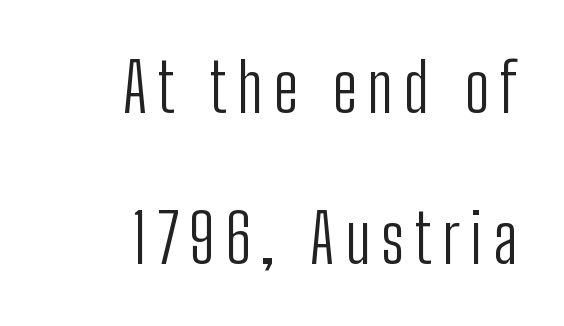
Q: Is the text bold? A: No.
Q: Is the text italic (slanted)? A: No, it is upright.
Q: Is the typeface a serif or a sans-serif typeface? A: Sans-serif.
Q: Is the text underlined? A: No.
Q: How is the paragraph aligned? A: Right-aligned.
Q: Is the spacing between lines tight, normal or loose? A: Loose.
Q: Width (condensed, normal, or wide)? A: Condensed.
Q: Stroke contrast? A: Low.
Q: x-height? A: Medium.
Q: Monospaced? A: No.
